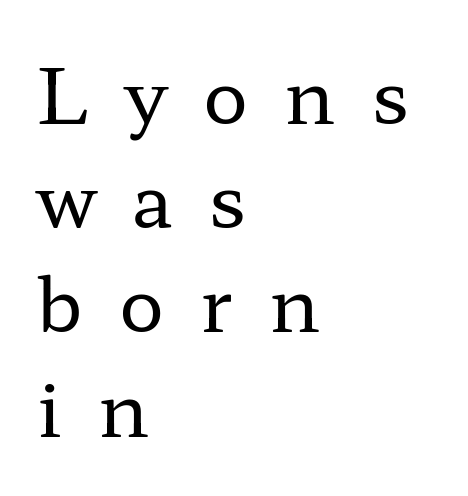
{"serif": "yes", "italic": "no", "bold": "no", "weight": "regular", "width": "wide", "stroke_contrast": "low", "x_height": "medium", "monospaced": "no", "underline": "no", "align": "left", "line_spacing": "normal", "line_spacing_ratio": 1.39, "letter_spacing": "wide", "letter_spacing_em": 0.48, "glyph_px": 75}
